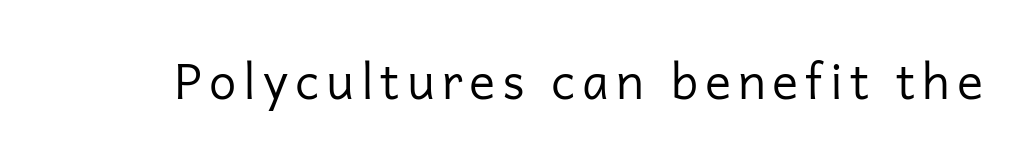
Q: Is the text bold? A: No.
Q: Is the text italic (slanted)? A: No, it is upright.
Q: Is the typeface a serif or a sans-serif typeface? A: Sans-serif.
Q: Is the text underlined? A: No.
Q: Width (condensed, normal, or wide)? A: Normal.
Q: Stroke contrast? A: Low.
Q: x-height? A: Medium.
Q: Monospaced? A: No.
